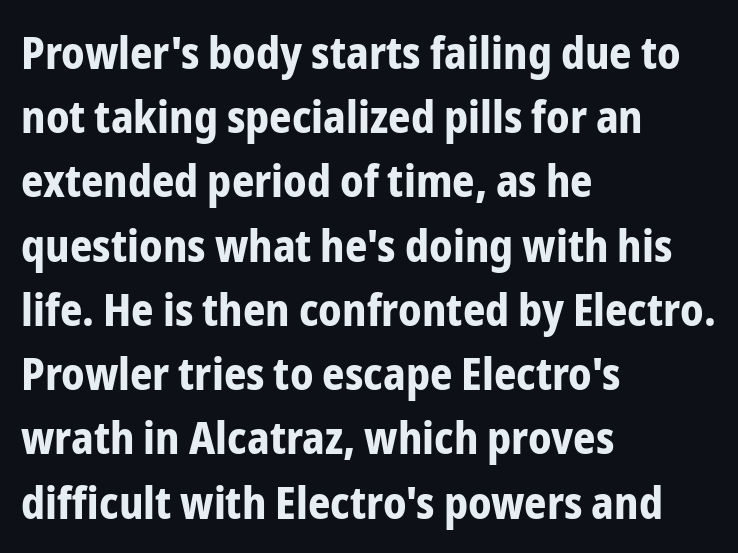
Has an underline been added? It has not. I'd call this a sans setting — the letters go barefoot. A classic flush-left, rag-right setting is used for this passage. You could not count columns in this text — the font is proportionally spaced. The type is set solid horizontally, with unmodified tracking.
